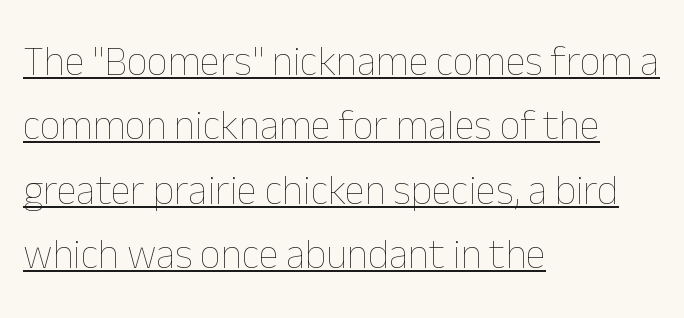
{"italic": "no", "bold": "no", "weight": "thin", "width": "normal", "stroke_contrast": "low", "x_height": "medium", "monospaced": "no", "underline": "yes", "align": "left", "line_spacing": "normal", "line_spacing_ratio": 1.57, "letter_spacing": "normal", "letter_spacing_em": 0.0, "glyph_px": 41}
